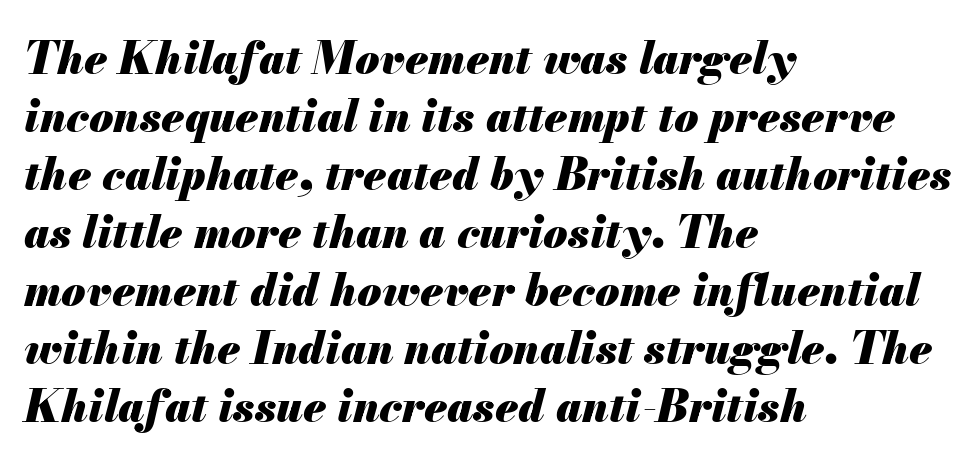
{"italic": "yes", "lean": "right", "slant_degrees": 13, "bold": "yes", "weight": "heavy", "width": "normal", "stroke_contrast": "medium", "x_height": "small", "monospaced": "no", "underline": "no", "align": "left", "line_spacing": "normal", "line_spacing_ratio": 1.32, "letter_spacing": "normal", "letter_spacing_em": 0.0, "glyph_px": 44}
